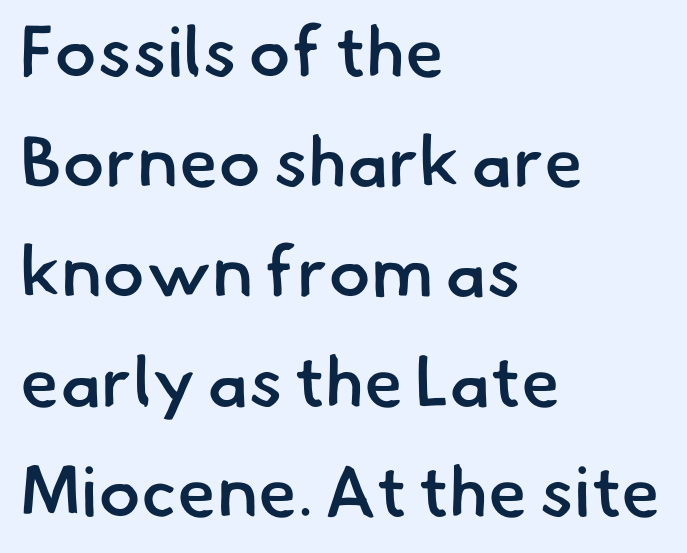
On the weight axis this lands at semibold, roughly 600. The area under the type is left untouched. The compositor pushed each line to the left boundary. Characters follow at the spacing the type designer built in.
